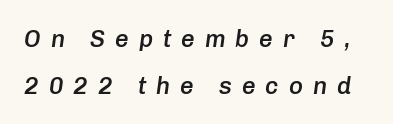
Slanted lettering throughout. Firm but not heavy-handed strokes: this text is semibold. What stands out about the letter spacing? Its width — letters are far apart. One glance says open: line gaps are wider than usual. The gap between lines stays unmarked.
